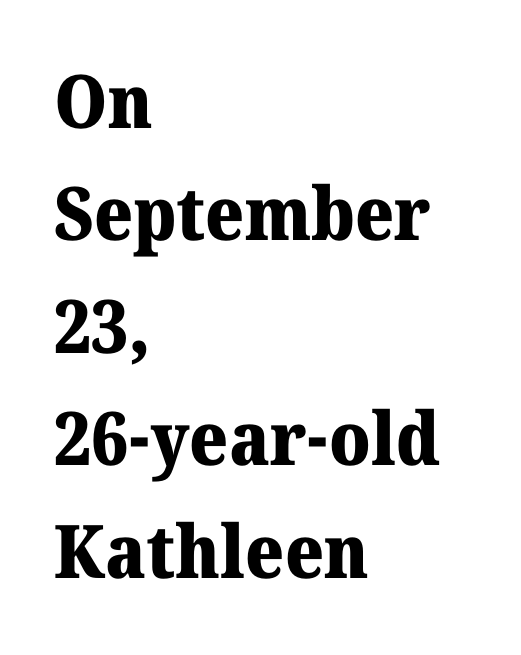
Q: Is the text bold? A: Yes.
Q: Is the text italic (slanted)? A: No, it is upright.
Q: Is the typeface a serif or a sans-serif typeface? A: Serif.
Q: Is the text underlined? A: No.
Q: How is the paragraph aligned? A: Left-aligned.
Q: Is the spacing between letters normal or unusually wide? A: Normal.
Q: Is the spacing between lines tight, normal or loose? A: Normal.
Q: Width (condensed, normal, or wide)? A: Normal.
Q: Stroke contrast? A: Medium.
Q: x-height? A: Medium.
Q: Monospaced? A: No.
